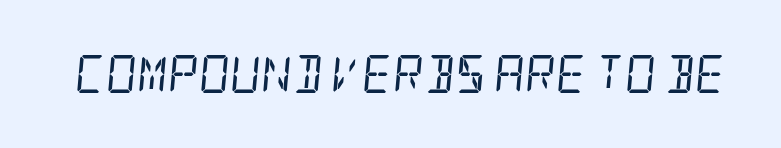
The image shows 38 px regular-weight, condensed serif type, italic (leaning right); set normal letter spacing, not underlined; low stroke contrast and a large x-height.
